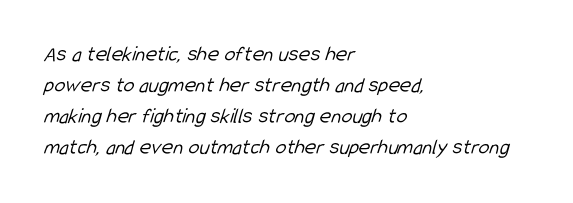
{"bold": "no", "underline": "no", "align": "left", "line_spacing": "normal", "line_spacing_ratio": 1.41, "letter_spacing": "normal", "letter_spacing_em": 0.0, "glyph_px": 22}
